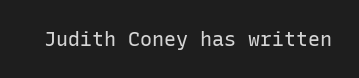
The image shows 20 px text type, upright; set normal letter spacing, not underlined.
